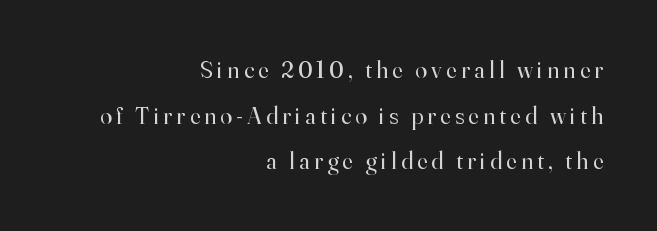
Q: Is the text bold? A: No.
Q: Is the text italic (slanted)? A: No, it is upright.
Q: Is the text underlined? A: No.
Q: How is the paragraph aligned? A: Right-aligned.
Q: Is the spacing between lines tight, normal or loose? A: Loose.
